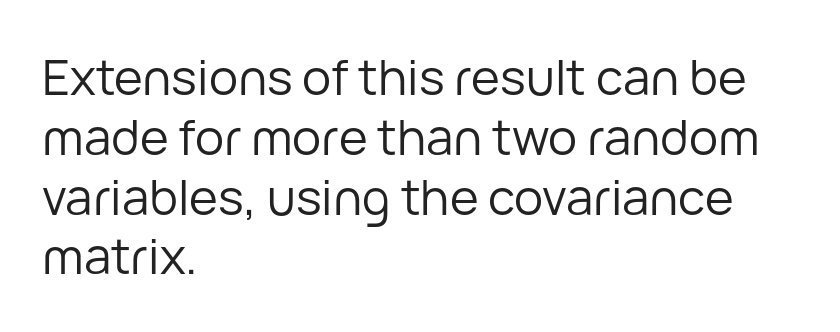
Q: Is the text bold? A: No.
Q: Is the text italic (slanted)? A: No, it is upright.
Q: Is the typeface a serif or a sans-serif typeface? A: Sans-serif.
Q: Is the text underlined? A: No.
Q: How is the paragraph aligned? A: Left-aligned.
Q: Is the spacing between letters normal or unusually wide? A: Normal.
Q: Width (condensed, normal, or wide)? A: Normal.
Q: Stroke contrast? A: Low.
Q: x-height? A: Medium.
Q: Monospaced? A: No.
